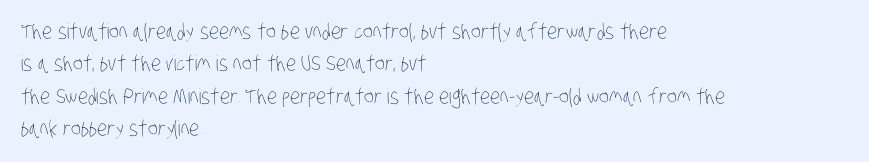
The image shows 21 px text type; set left-aligned, normal line spacing (1.54x), normal letter spacing, not underlined.
